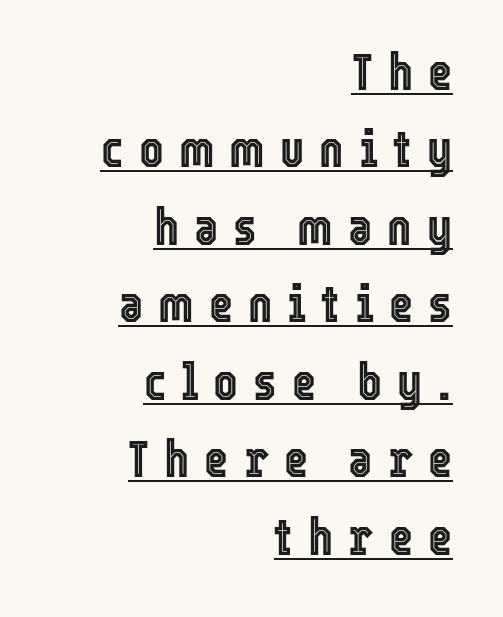
The image shows 52 px condensed type, upright; set right-aligned, normal line spacing (1.49x), unusually wide letter spacing (+0.29 em), underlined; a medium x-height.
